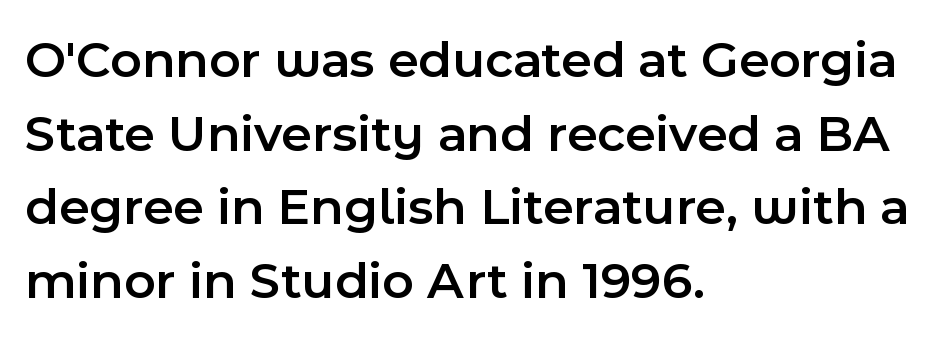
The image shows 53 px semibold sans-serif type, upright; set left-aligned, normal line spacing (1.39x), normal letter spacing, not underlined; a medium x-height.
